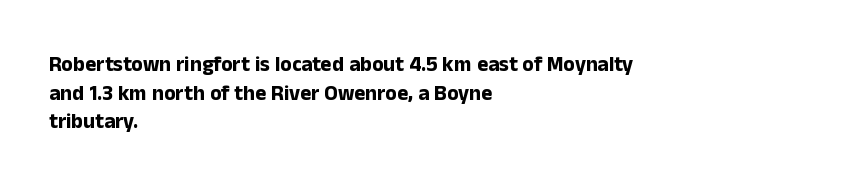
The image shows 21 px bold type, upright; set left-aligned, normal line spacing (1.36x), normal letter spacing, not underlined.
